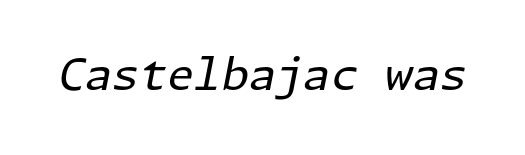
{"italic": "yes", "lean": "right", "slant_degrees": 11, "bold": "no", "weight": "regular", "width": "normal", "stroke_contrast": "low", "x_height": "medium", "underline": "no", "letter_spacing": "normal", "letter_spacing_em": 0.0, "glyph_px": 44}
